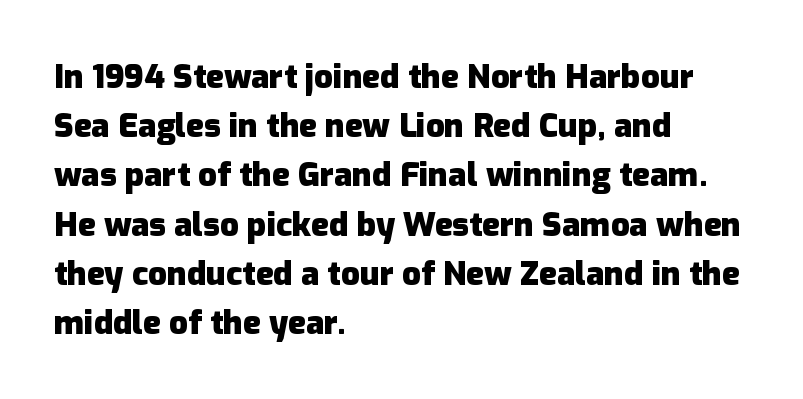
Examine the stroke ends and you'll find no serifs. Nothing unusual about the tracking: characters are spaced as the font intends. This sample is left-justified, so line endings fall wherever the words run out. This sample keeps an unexceptional amount of space between lines. Unlike italic type, these characters show no tilt at all. The string is rendered with underlining switched off.
